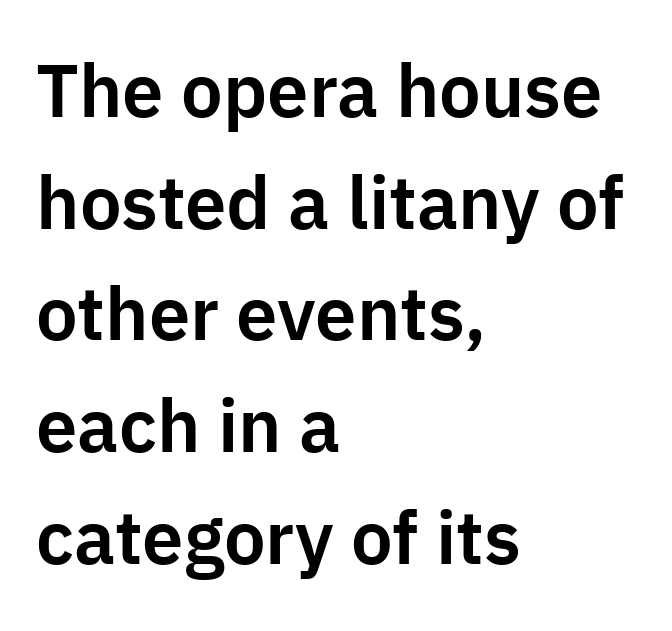
Normally led — the rows are evenly, conventionally spaced. A clean baseline with only descenders dipping below it. The lettering stays uniformly vertical, giving the passage a roman look. A student would call this left alignment; a typographer would say flush left, rag right. This sample has the flowing, uneven cadence of proportional lettering.
